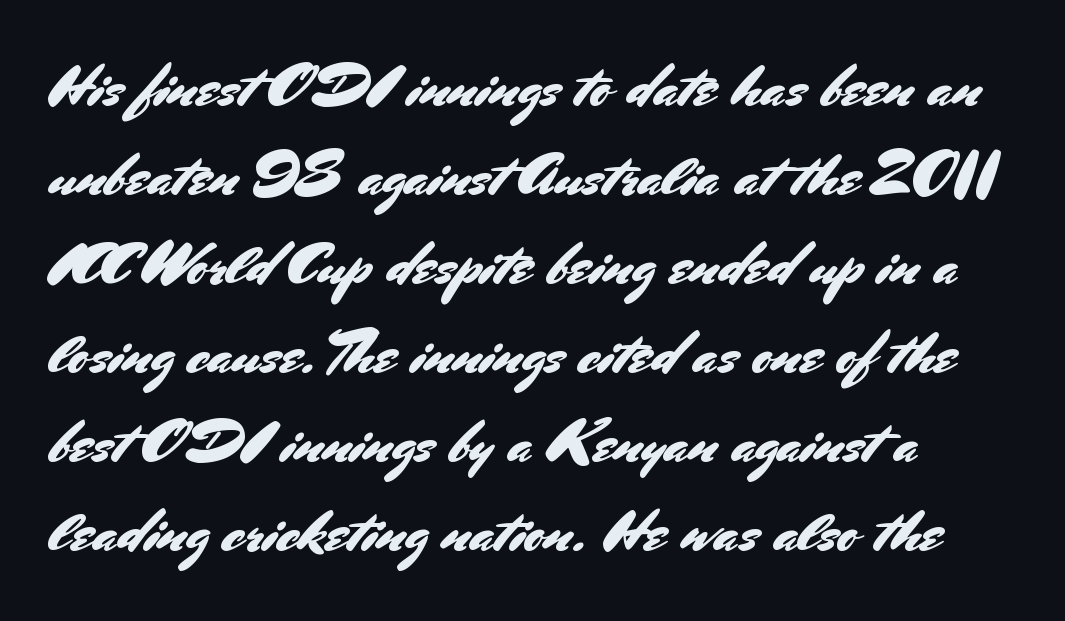
{"serif": "no", "width": "normal", "stroke_contrast": "medium", "x_height": "small", "monospaced": "no", "underline": "no", "align": "left", "line_spacing": "normal", "line_spacing_ratio": 1.46, "letter_spacing": "normal", "letter_spacing_em": 0.0, "glyph_px": 61}
